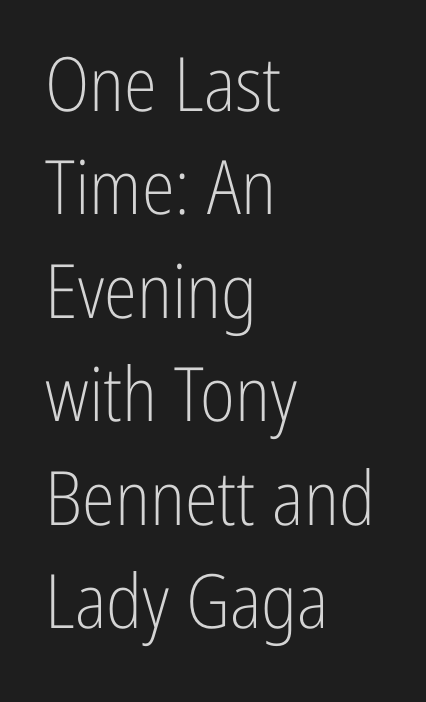
The letters sit at their default tracking, neither squeezed nor spread. Ink coverage per letter is moderate at most. Layout note: lines flush left. Quick note: underline off. Varying glyph widths throughout — classic text-font behaviour.
